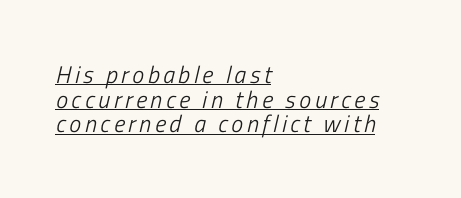
Weight: not bold — regular or lighter. Leftover space on each line is placed entirely after the last word. You can tell it's italic because the verticals aren't actually vertical. What's the leading like? Squeezed, with rows nearly overlapping. Decoration check: the copy is underlined.
